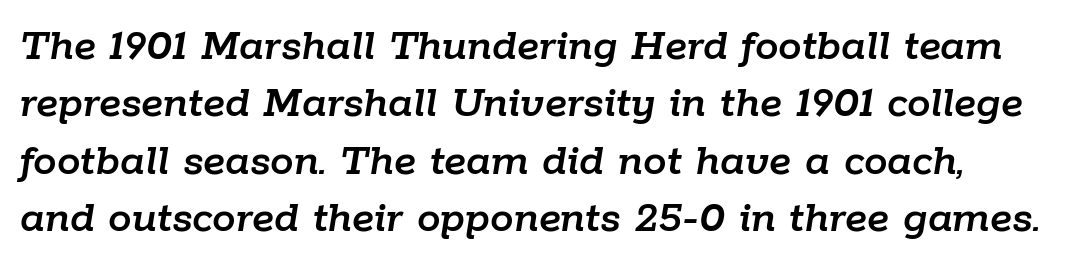
{"italic": "yes", "lean": "right", "slant_degrees": 9, "width": "normal", "stroke_contrast": "low", "x_height": "medium", "monospaced": "no", "underline": "no", "line_spacing_ratio": 1.22, "letter_spacing": "normal", "letter_spacing_em": 0.0, "glyph_px": 47}
